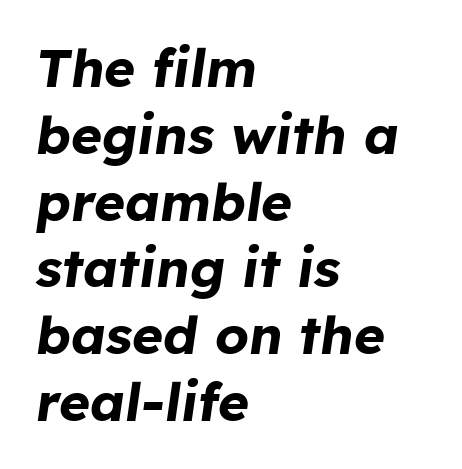
Q: Is the text bold? A: Yes.
Q: Is the text italic (slanted)? A: Yes, it leans right by about 8 degrees.
Q: Is the text underlined? A: No.
Q: How is the paragraph aligned? A: Left-aligned.
Q: Is the spacing between letters normal or unusually wide? A: Normal.
Q: Is the spacing between lines tight, normal or loose? A: Normal.
Q: Width (condensed, normal, or wide)? A: Normal.
Q: Stroke contrast? A: Low.
Q: x-height? A: Medium.
Q: Monospaced? A: No.
